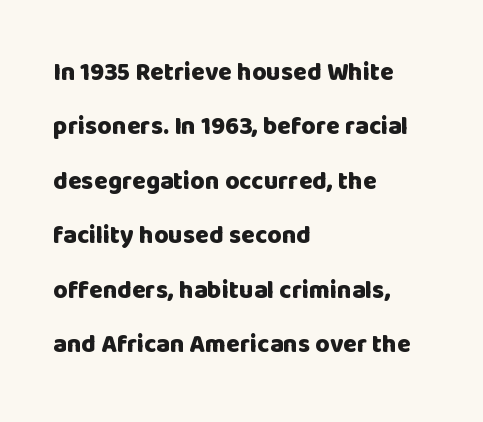
The image shows 25 px bold type, upright; set left-aligned, loose line spacing (2.18x), normal letter spacing, not underlined.
